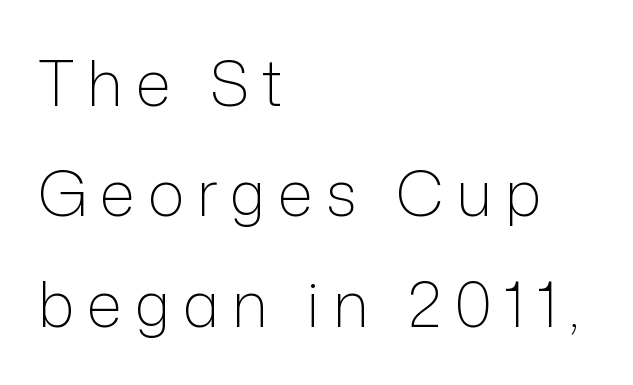
The specimen reads as upright at a glance. Look at the bottom of the vertical strokes: they stop flat, with no serifs. Type without underlining. Weight: in the light-to-regular range. Tracking value appears strongly positive — letters spread wide.
